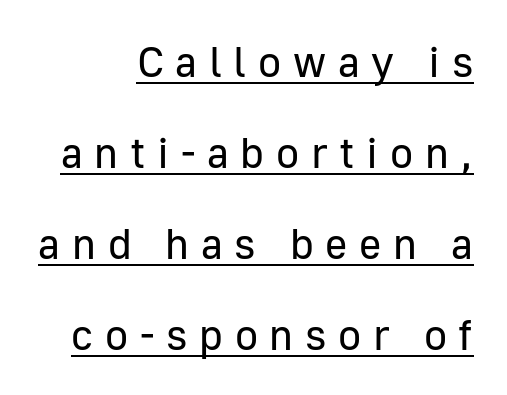
{"serif": "no", "italic": "no", "bold": "no", "weight": "regular", "width": "normal", "stroke_contrast": "low", "x_height": "medium", "monospaced": "no", "underline": "yes", "align": "right", "line_spacing": "loose", "line_spacing_ratio": 2.12, "letter_spacing": "wide", "letter_spacing_em": 0.27, "glyph_px": 43}
